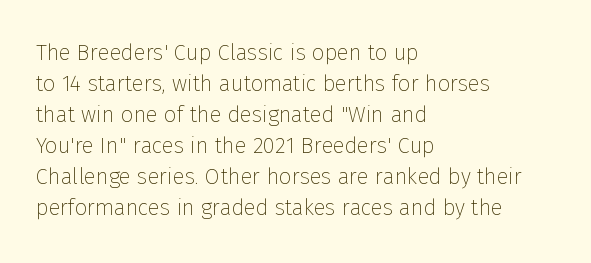
The image shows 22 px text type, upright; set left-aligned, normal line spacing (1.41x), normal letter spacing, not underlined.
